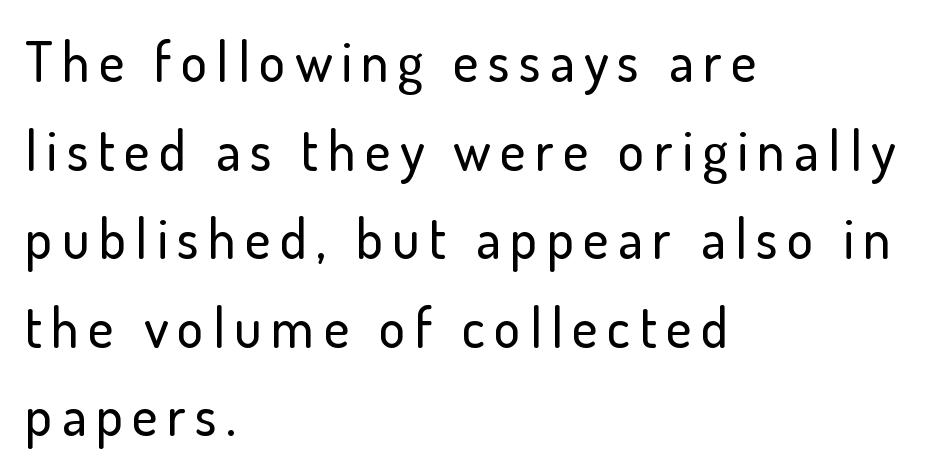
The image shows 55 px sans-serif type, upright; set left-aligned, normal line spacing (1.61x), not underlined; low stroke contrast and a small x-height.
